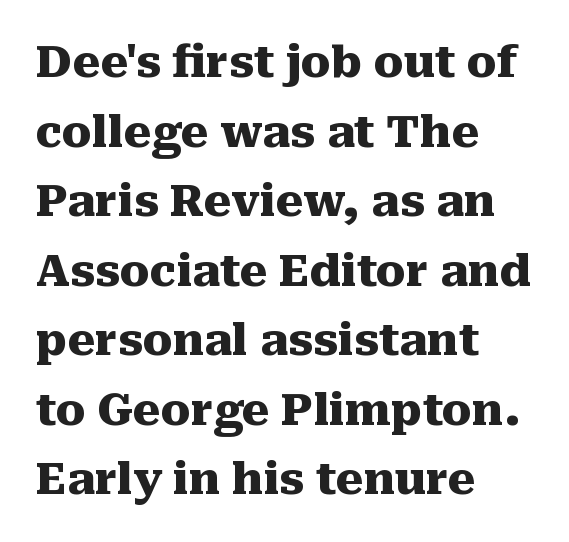
Q: Is the text bold? A: Yes.
Q: Is the text italic (slanted)? A: No, it is upright.
Q: Is the typeface a serif or a sans-serif typeface? A: Serif.
Q: Is the text underlined? A: No.
Q: How is the paragraph aligned? A: Left-aligned.
Q: Is the spacing between letters normal or unusually wide? A: Normal.
Q: Is the spacing between lines tight, normal or loose? A: Normal.
Q: Width (condensed, normal, or wide)? A: Normal.
Q: Stroke contrast? A: Medium.
Q: x-height? A: Medium.
Q: Monospaced? A: No.
